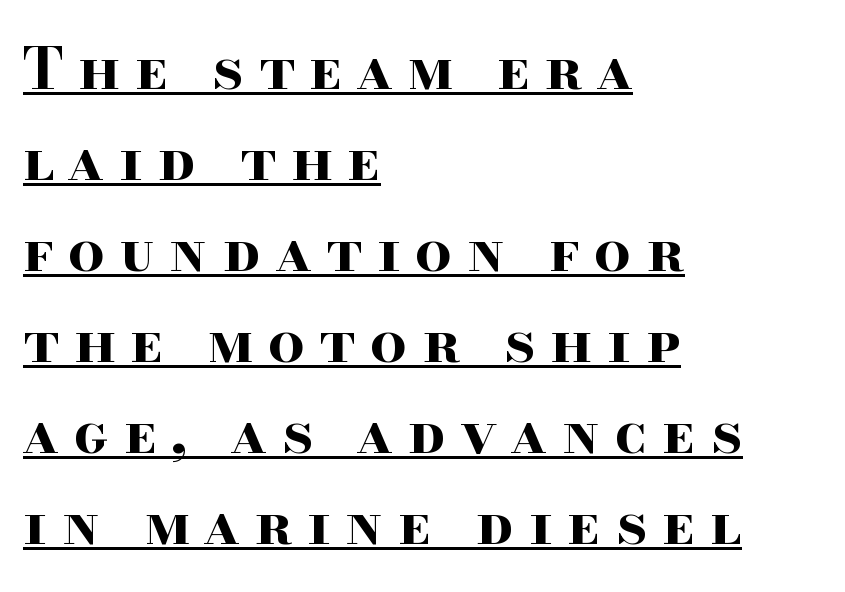
Inter-character spacing is expanded well beyond the font's built-in metrics. These lines sit exactly where default settings would place them. Unlike italic type, these characters show no tilt at all. Heavy-handed strokes throughout: this text is bold. This sample uses a serif face. This sample has the flowing, uneven cadence of proportional lettering.
